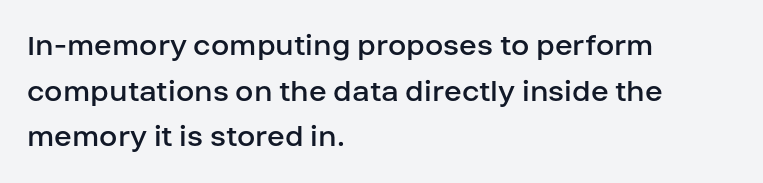
The image shows 33 px regular-weight sans-serif type, upright; set left-aligned, normal line spacing (1.38x), normal letter spacing, not underlined; low stroke contrast and a large x-height.
